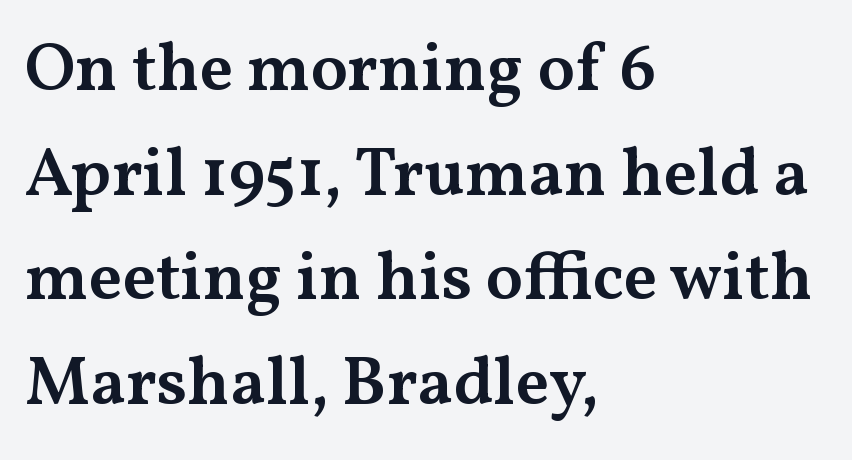
Anything drawn beneath the words? Only blank space. If you drew a line through each stem, it would be perfectly vertical. To sum up the face: it has serifs. The lines in this sample share a left origin and differ only in where they stop.
